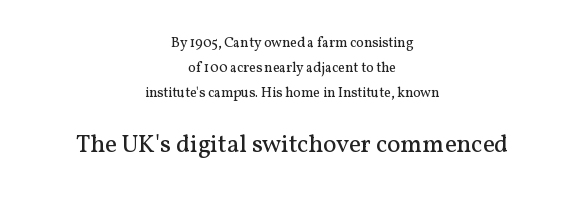
This sample uses plain, unmodified letter spacing. Typeset on center — no edge is straight. Character size in the trailing block exceeds that of the leading block. A quiet, ordinary-to-light weight characterises the typeface. Has an underline been added? It has not. The specimen reads as upright at a glance.
